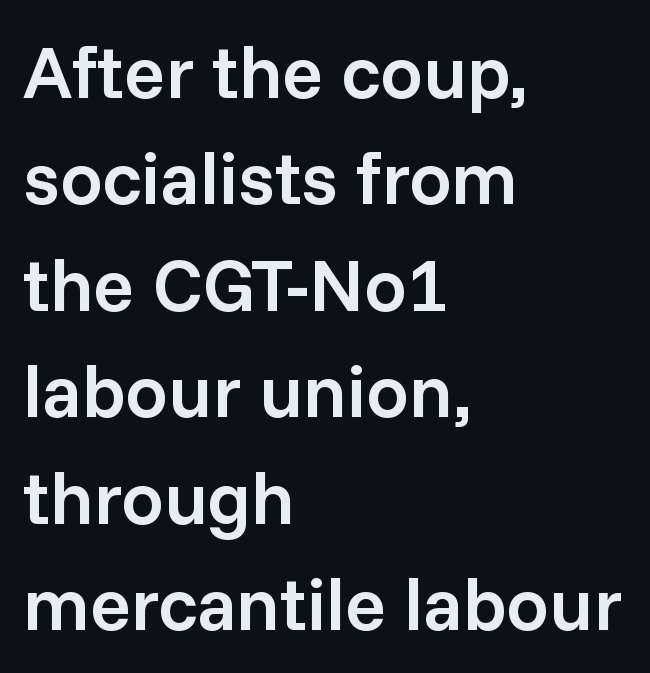
Q: Is the text bold? A: Semi-bold.
Q: Is the text italic (slanted)? A: No, it is upright.
Q: Is the typeface a serif or a sans-serif typeface? A: Sans-serif.
Q: Is the text underlined? A: No.
Q: How is the paragraph aligned? A: Left-aligned.
Q: Is the spacing between letters normal or unusually wide? A: Normal.
Q: Is the spacing between lines tight, normal or loose? A: Normal.
Q: Width (condensed, normal, or wide)? A: Normal.
Q: Stroke contrast? A: Low.
Q: x-height? A: Medium.
Q: Monospaced? A: No.
